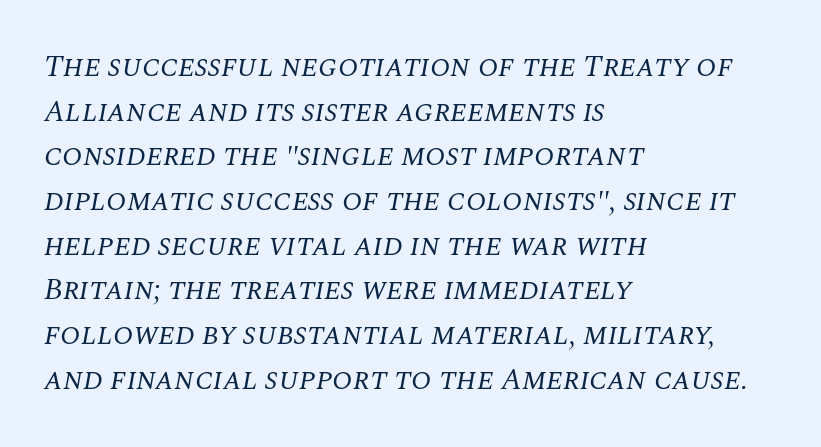
Honestly, the letter spacing is just normal — you wouldn't notice it. Does the type have serifs? Yes, each stem ends in a small foot. This sample has the flowing, uneven cadence of proportional lettering. Notice how the passage keeps a crisp vertical edge on the left only. Think standard paragraph weight, or any step lighter than that.
